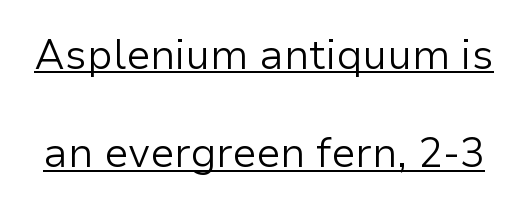
Q: Is the text bold? A: No.
Q: Is the text italic (slanted)? A: No, it is upright.
Q: Is the typeface a serif or a sans-serif typeface? A: Sans-serif.
Q: Is the text underlined? A: Yes.
Q: Is the spacing between letters normal or unusually wide? A: Normal.
Q: Is the spacing between lines tight, normal or loose? A: Loose.
Q: Width (condensed, normal, or wide)? A: Normal.
Q: Stroke contrast? A: Low.
Q: x-height? A: Medium.
Q: Monospaced? A: No.
